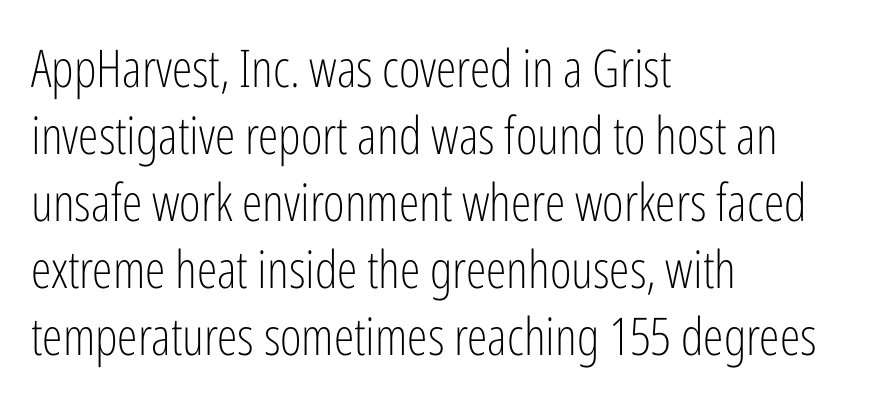
Q: Is the text bold? A: No.
Q: Is the text italic (slanted)? A: No, it is upright.
Q: Is the typeface a serif or a sans-serif typeface? A: Sans-serif.
Q: Is the text underlined? A: No.
Q: How is the paragraph aligned? A: Left-aligned.
Q: Is the spacing between letters normal or unusually wide? A: Normal.
Q: Is the spacing between lines tight, normal or loose? A: Normal.
Q: Width (condensed, normal, or wide)? A: Condensed.
Q: Stroke contrast? A: Low.
Q: x-height? A: Medium.
Q: Monospaced? A: No.
